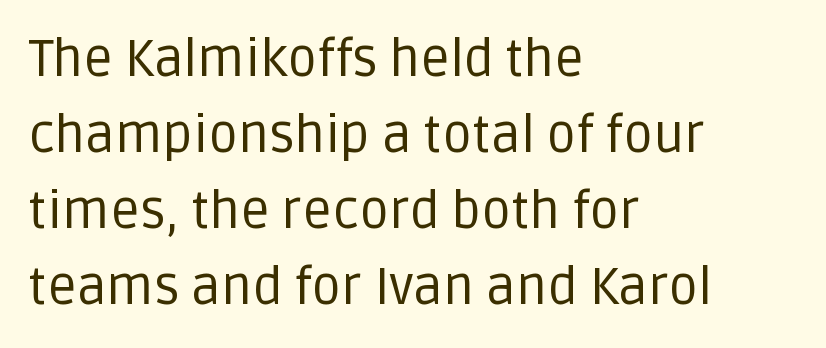
{"serif": "no", "italic": "no", "bold": "no", "weight": "regular", "width": "normal", "stroke_contrast": "low", "x_height": "large", "monospaced": "no", "underline": "no", "align": "left", "line_spacing": "normal", "line_spacing_ratio": 1.46, "letter_spacing": "normal", "letter_spacing_em": 0.0, "glyph_px": 52}
